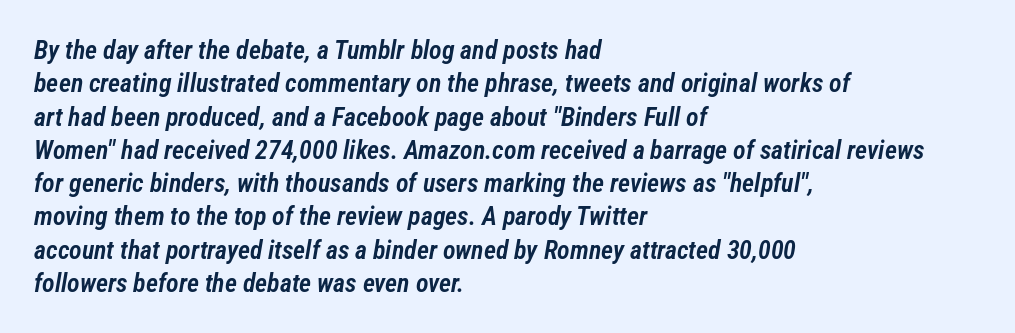
Q: Is the text bold? A: Semi-bold.
Q: Is the text italic (slanted)? A: Yes, it leans right by about 12 degrees.
Q: Is the text underlined? A: No.
Q: How is the paragraph aligned? A: Left-aligned.
Q: Is the spacing between letters normal or unusually wide? A: Normal.
Q: Is the spacing between lines tight, normal or loose? A: Normal.
